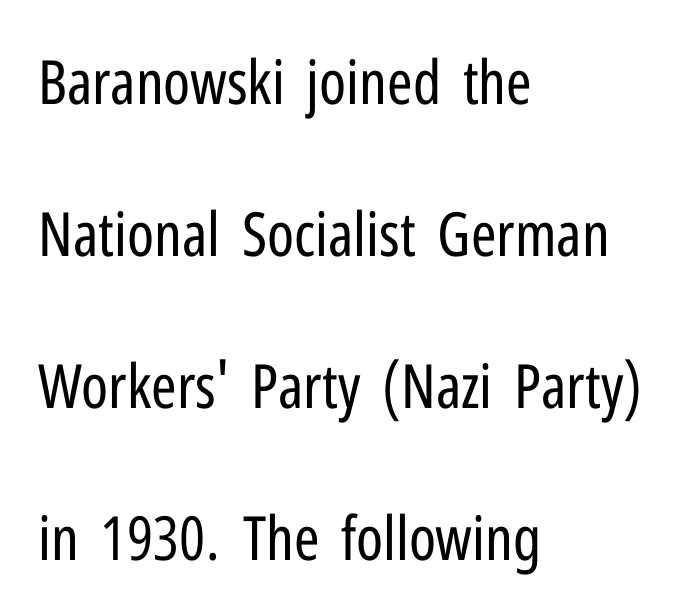
The rendering anchors every line to the left-hand side. These glyphs show unthickened strokes, regular width or finer. You can tell it's not italic because the verticals are truly vertical. This rendering leaves character spacing at its baseline value. The rendering uses a large line-height, opening up the rows. Underline: absent.
